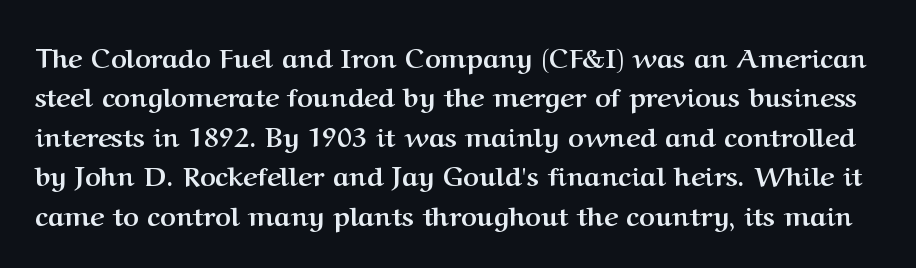
The image shows 27 px bold type, upright; set normal line spacing (1.46x), normal letter spacing, not underlined.
